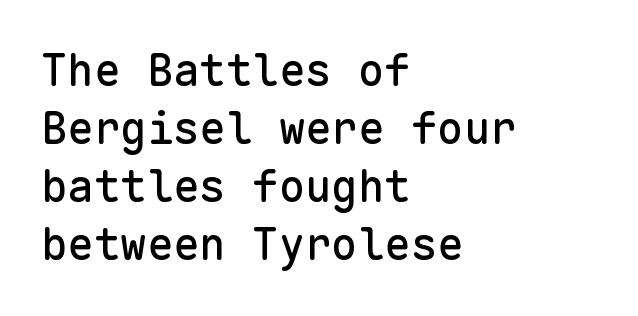
Q: Is the text italic (slanted)? A: No, it is upright.
Q: Is the typeface a serif or a sans-serif typeface? A: Sans-serif.
Q: Is the text underlined? A: No.
Q: How is the paragraph aligned? A: Left-aligned.
Q: Is the spacing between letters normal or unusually wide? A: Normal.
Q: Is the spacing between lines tight, normal or loose? A: Normal.
Q: Width (condensed, normal, or wide)? A: Normal.
Q: Stroke contrast? A: Low.
Q: x-height? A: Medium.
Q: Monospaced? A: Yes.
